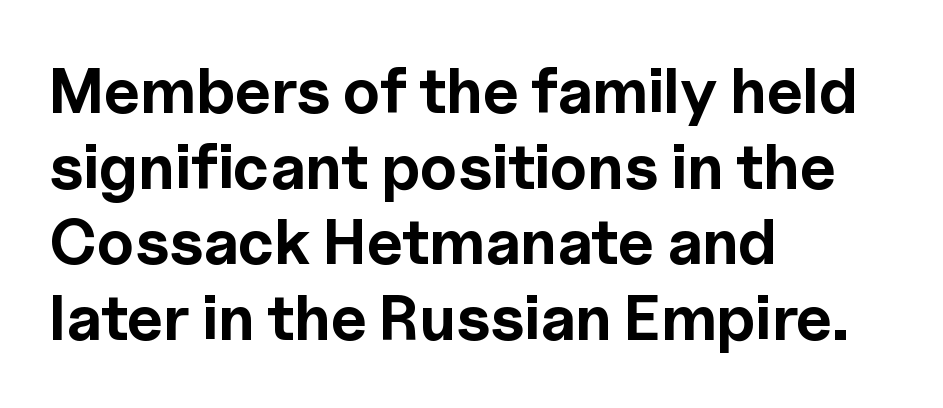
{"serif": "no", "italic": "no", "bold": "yes", "weight": "bold", "width": "normal", "x_height": "medium", "monospaced": "no", "underline": "no", "align": "left", "line_spacing_ratio": 1.2, "letter_spacing": "normal", "letter_spacing_em": 0.0, "glyph_px": 63}
